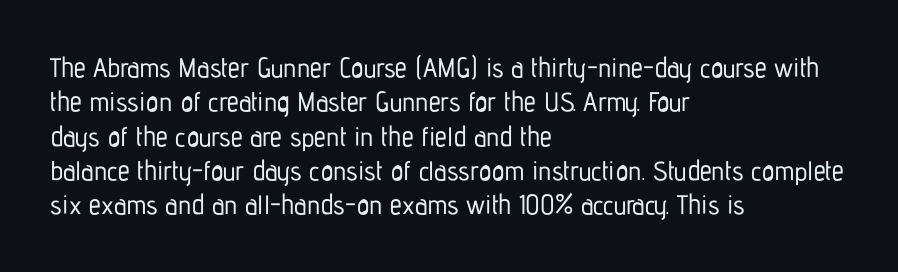
The image shows 27 px text type, upright; set left-aligned, normal line spacing (1.27x), normal letter spacing, not underlined.
